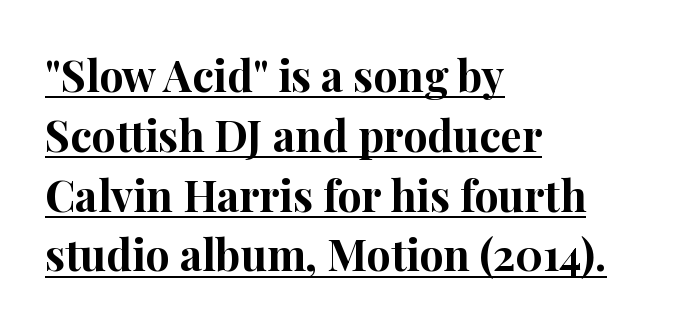
The image shows 43 px bold serif type, upright; set left-aligned, normal line spacing (1.39x), normal letter spacing, underlined; high stroke contrast and a medium x-height.
